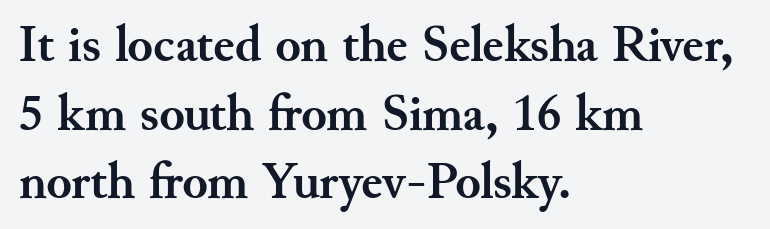
Q: Is the text bold? A: Yes.
Q: Is the text italic (slanted)? A: No, it is upright.
Q: Is the typeface a serif or a sans-serif typeface? A: Serif.
Q: Is the text underlined? A: No.
Q: How is the paragraph aligned? A: Left-aligned.
Q: Is the spacing between letters normal or unusually wide? A: Normal.
Q: Is the spacing between lines tight, normal or loose? A: Normal.
Q: Width (condensed, normal, or wide)? A: Normal.
Q: Stroke contrast? A: Medium.
Q: x-height? A: Small.
Q: Monospaced? A: No.
